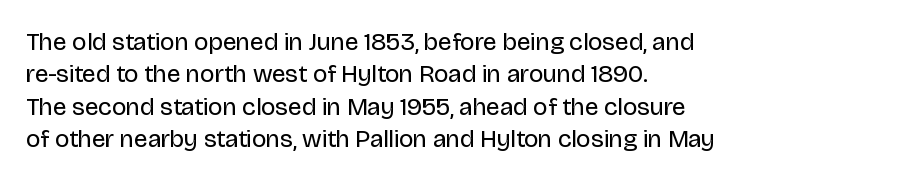
The words here are not underlined. Whoever set this chose a conventional vertical rhythm. Honestly, the letter spacing is just normal — you wouldn't notice it. Tall strokes in this sample are plumb rather than angled. Compared with a centered layout, this one pins lines to the left instead. The weight tops out at a normal text grade.
